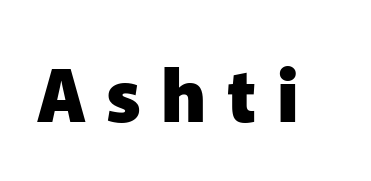
Q: Is the text bold? A: Yes.
Q: Is the text italic (slanted)? A: No, it is upright.
Q: Is the typeface a serif or a sans-serif typeface? A: Sans-serif.
Q: Is the text underlined? A: No.
Q: Is the spacing between letters normal or unusually wide? A: Unusually wide.
Q: Width (condensed, normal, or wide)? A: Normal.
Q: Stroke contrast? A: Low.
Q: x-height? A: Medium.
Q: Monospaced? A: No.
